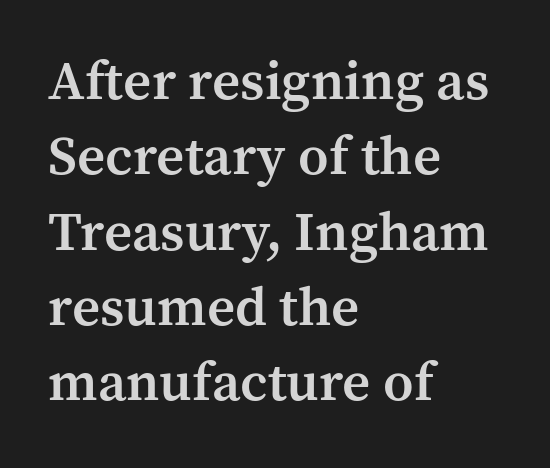
The image shows 55 px semibold serif type, upright; set left-aligned, normal line spacing (1.37x), normal letter spacing, not underlined; medium stroke contrast and a medium x-height.
